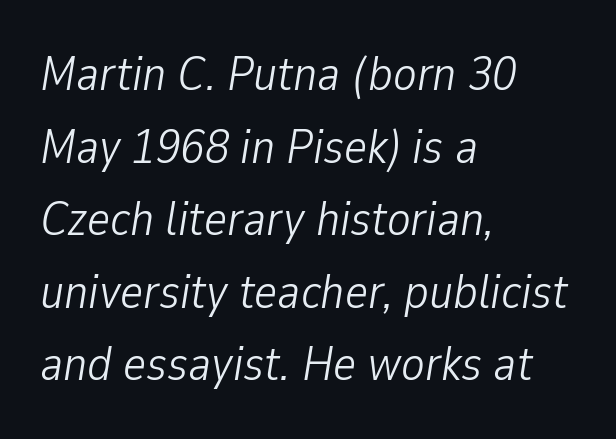
The image shows 49 px light, condensed type, italic (leaning right); set left-aligned, normal line spacing (1.48x), normal letter spacing, not underlined; low stroke contrast and a medium x-height.
